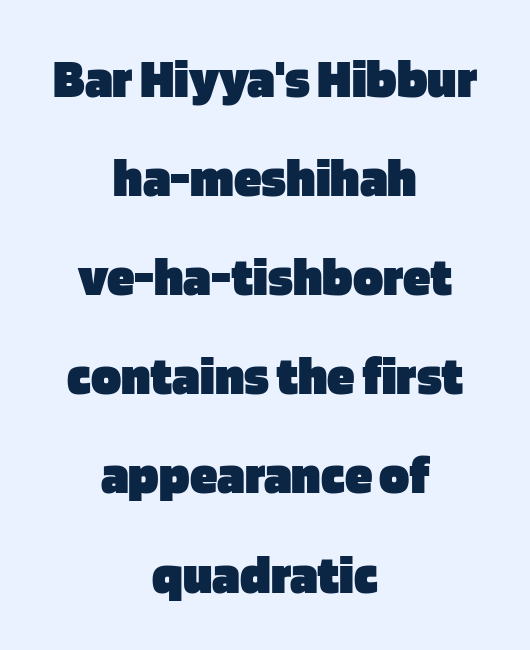
The image shows 56 px heavy sans-serif type, upright; set centered, line spacing 1.77x, normal letter spacing, not underlined; low stroke contrast and a large x-height.
